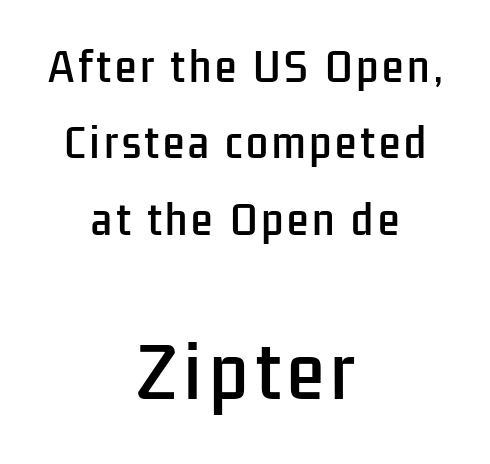
{"serif": "no", "italic": "no", "width": "condensed", "stroke_contrast": "low", "x_height": "medium", "monospaced": "no", "underline": "no", "align": "center", "line_spacing": "loose", "line_spacing_ratio": 1.96, "larger_block": "second", "size_ratio": 1.74, "glyph_px": 68}
